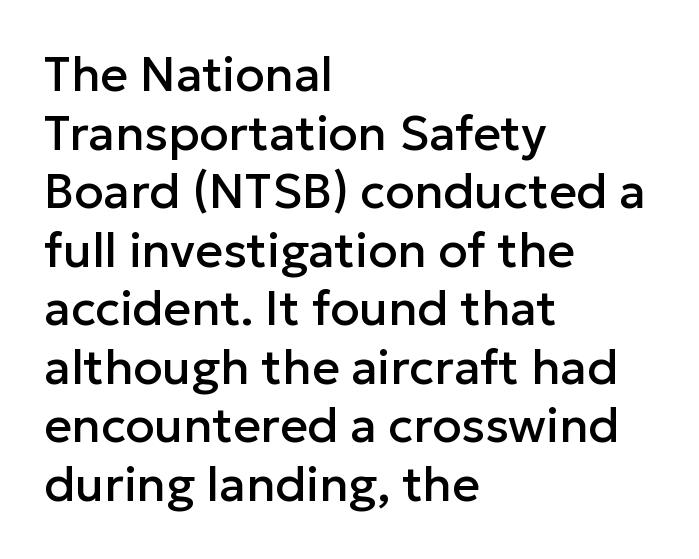
The image shows 48 px sans-serif type, upright; set left-aligned, line spacing 1.22x, normal letter spacing, not underlined; low stroke contrast and a medium x-height.
